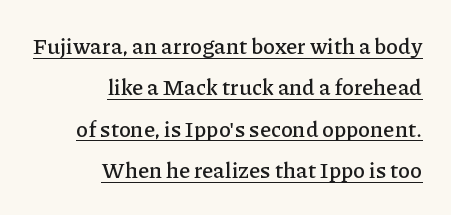
Q: Is the text italic (slanted)? A: No, it is upright.
Q: Is the text underlined? A: Yes.
Q: How is the paragraph aligned? A: Right-aligned.
Q: Is the spacing between letters normal or unusually wide? A: Normal.
